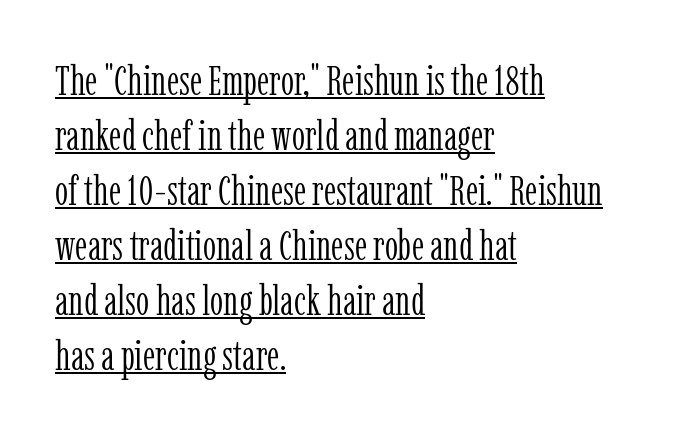
Q: Is the text bold? A: No.
Q: Is the text italic (slanted)? A: No, it is upright.
Q: Is the typeface a serif or a sans-serif typeface? A: Serif.
Q: Is the text underlined? A: Yes.
Q: How is the paragraph aligned? A: Left-aligned.
Q: Is the spacing between letters normal or unusually wide? A: Normal.
Q: Is the spacing between lines tight, normal or loose? A: Normal.
Q: Width (condensed, normal, or wide)? A: Condensed.
Q: Stroke contrast? A: Low.
Q: x-height? A: Medium.
Q: Monospaced? A: No.
